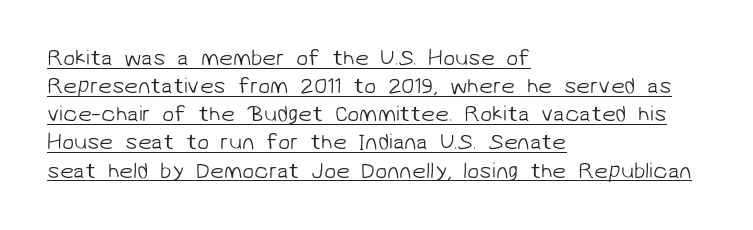
Q: Is the text bold? A: No.
Q: Is the text underlined? A: Yes.
Q: How is the paragraph aligned? A: Left-aligned.
Q: Is the spacing between letters normal or unusually wide? A: Normal.
Q: Is the spacing between lines tight, normal or loose? A: Normal.
